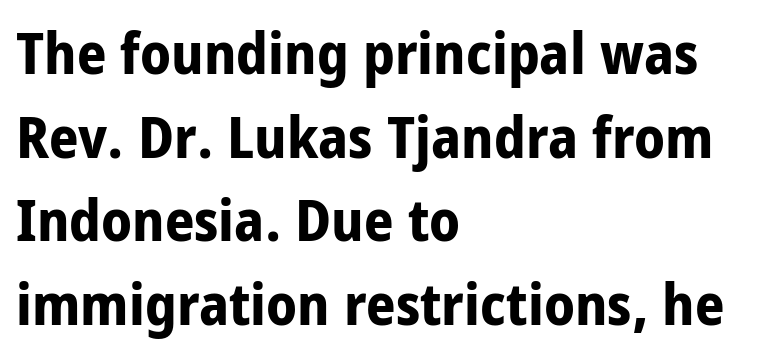
{"serif": "no", "italic": "no", "bold": "yes", "weight": "bold", "width": "condensed", "stroke_contrast": "low", "x_height": "large", "monospaced": "no", "underline": "no", "align": "left", "line_spacing": "normal", "line_spacing_ratio": 1.44, "letter_spacing": "normal", "letter_spacing_em": 0.0, "glyph_px": 58}
